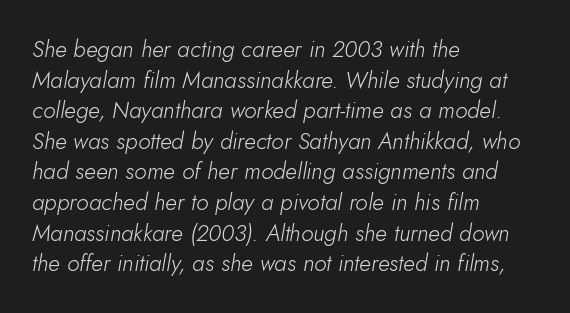
Q: Is the text bold? A: No.
Q: Is the text italic (slanted)? A: Yes, it leans right by about 10 degrees.
Q: Is the text underlined? A: No.
Q: How is the paragraph aligned? A: Left-aligned.
Q: Is the spacing between letters normal or unusually wide? A: Normal.
Q: Is the spacing between lines tight, normal or loose? A: Normal.
